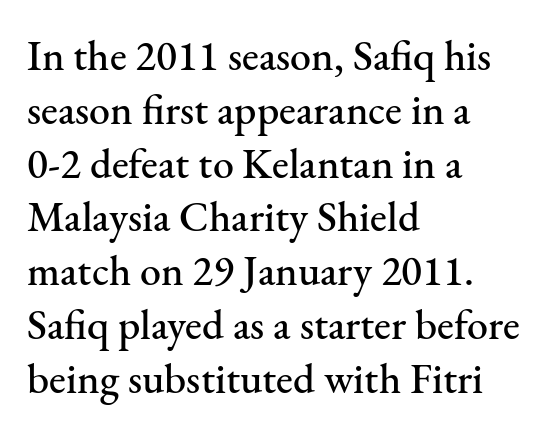
The image shows 42 px serif type, upright; set left-aligned, normal line spacing (1.28x), normal letter spacing, not underlined; medium stroke contrast and a small x-height.
